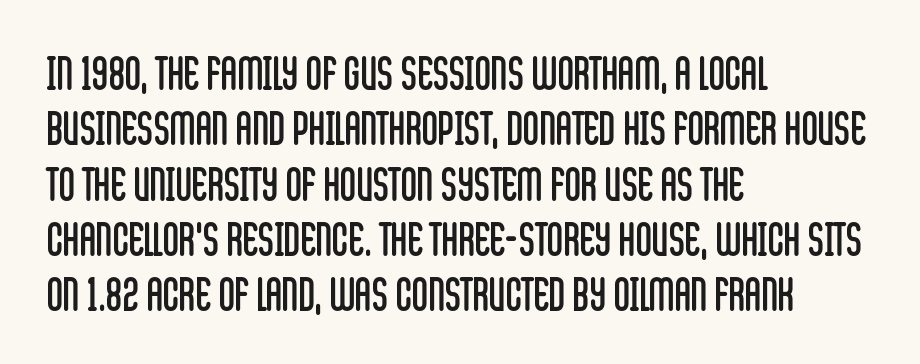
The lettering holds an erect, upright posture throughout. A typesetter would label this face a sans. Weight: not bold — regular or lighter. Casual observation: everything's shoved over to the left. The line texture is even and compact thanks to regular tracking.
